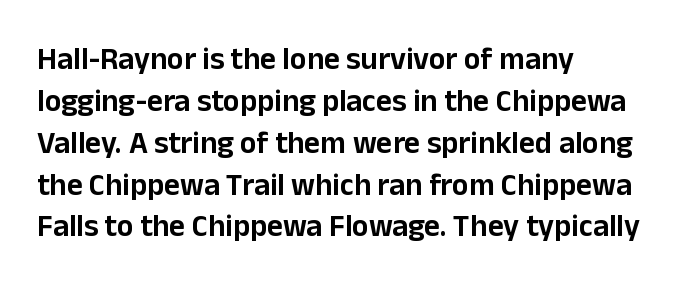
Each line starts at the same left margin while the right side varies. A typesetter would call this proportional, since set widths differ per character. Notice how descenders clear the ascenders below comfortably — that's standard leading. Descenders are the only things crossing below the line.
